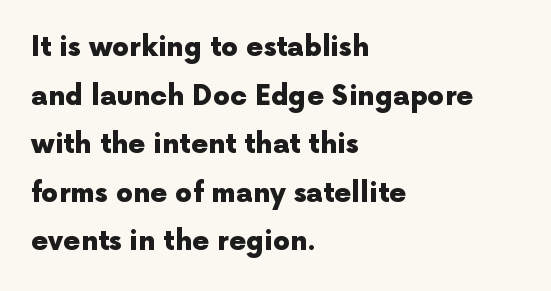
The image shows 27 px bold type, upright; set left-aligned, line spacing 1.8x, normal letter spacing, not underlined.
